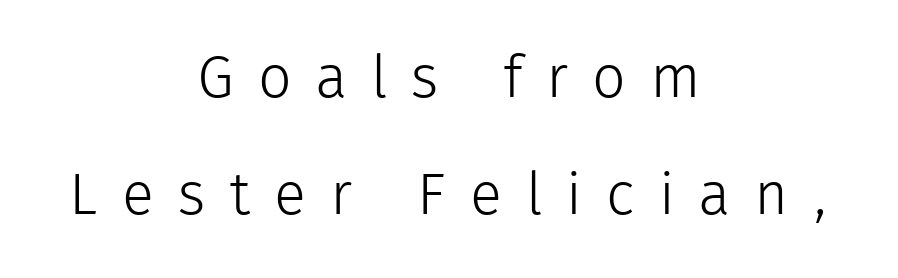
{"serif": "no", "italic": "no", "bold": "no", "weight": "light", "width": "normal", "stroke_contrast": "low", "x_height": "medium", "monospaced": "no", "underline": "no", "align": "center", "line_spacing": "loose", "line_spacing_ratio": 1.99, "letter_spacing": "wide", "letter_spacing_em": 0.41, "glyph_px": 59}
